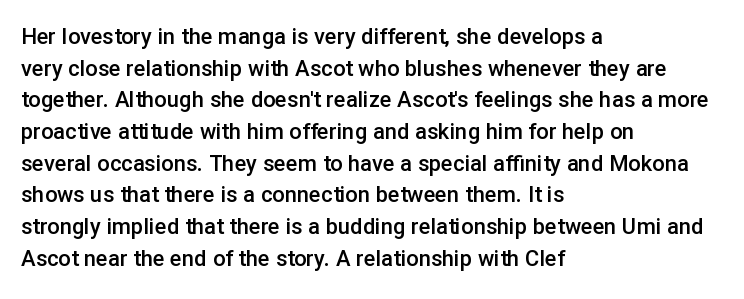
{"italic": "no", "bold": "semi", "underline": "no", "align": "left", "line_spacing": "normal", "line_spacing_ratio": 1.44, "letter_spacing": "normal", "letter_spacing_em": 0.0, "glyph_px": 22}
